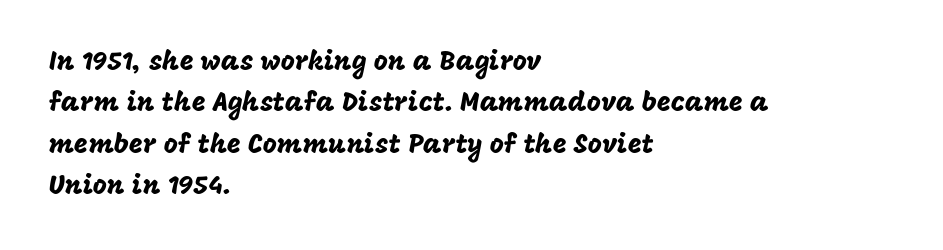
The image shows 27 px text type; set left-aligned, normal line spacing (1.53x), normal letter spacing, not underlined.
